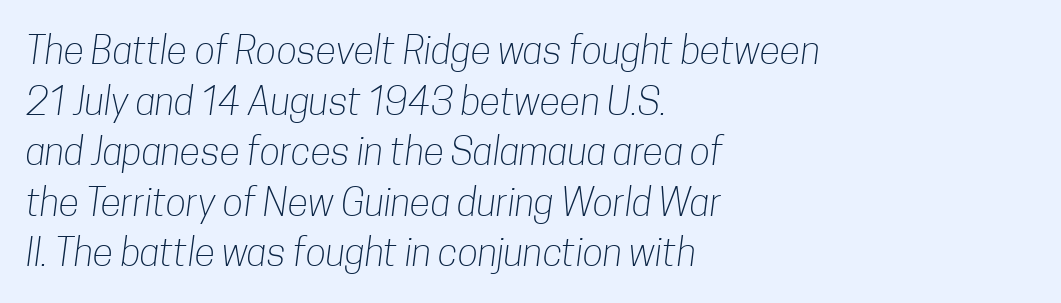
I'd call this a sans setting — the letters go barefoot. In CSS terms this would be text-align: left. Stems here are at most as thick as an everyday book face. Compared with typical body copy, the letter spacing here is the same. The passage shown is typed in a proportional face where columns would drift.
